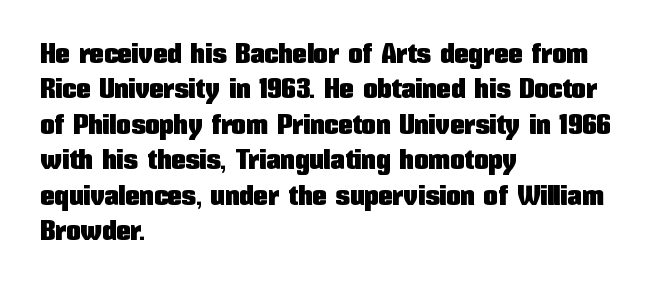
The letters stand upright; this is a roman face. Glance below the letters and you will spot only blank space. Character widths vary here, with narrow letters taking less room than wide ones. Typographically, this falls in the sans-serif category.
